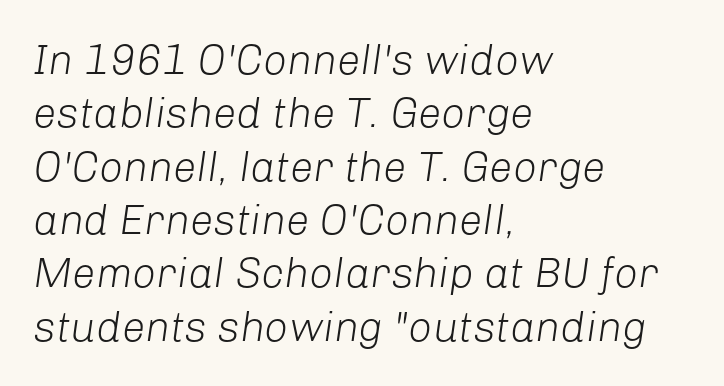
Q: Is the text bold? A: No.
Q: Is the text italic (slanted)? A: Yes, it leans right by about 8 degrees.
Q: Is the text underlined? A: No.
Q: How is the paragraph aligned? A: Left-aligned.
Q: Is the spacing between letters normal or unusually wide? A: Normal.
Q: Is the spacing between lines tight, normal or loose? A: Normal.
Q: Width (condensed, normal, or wide)? A: Normal.
Q: Stroke contrast? A: Low.
Q: x-height? A: Medium.
Q: Monospaced? A: No.
